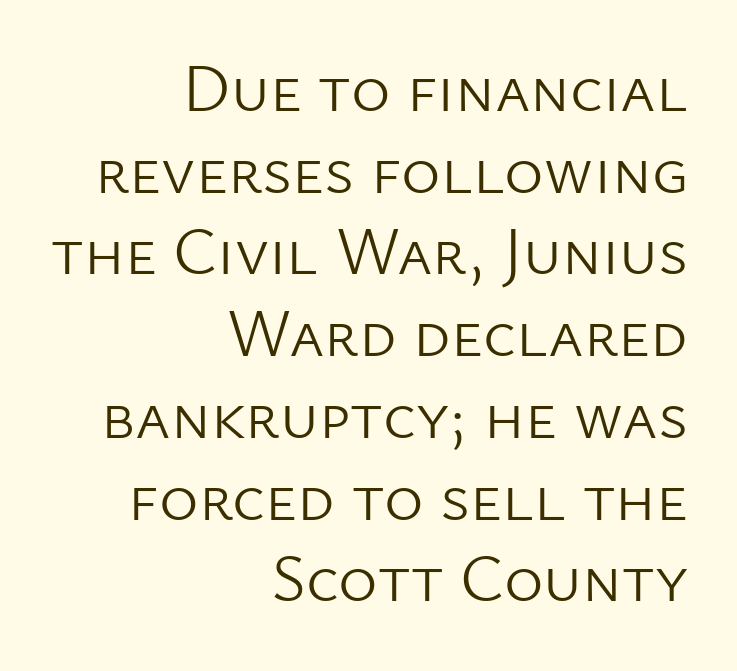
The image shows 67 px light sans-serif type, upright; set right-aligned, line spacing 1.22x, normal letter spacing, not underlined; low stroke contrast and a medium x-height.
